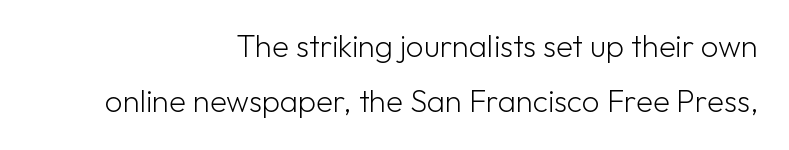
The image shows 31 px light sans-serif type, upright; set right-aligned, line spacing 1.76x, normal letter spacing, not underlined; low stroke contrast and a medium x-height.
